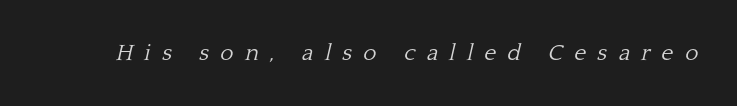
Q: Is the text bold? A: No.
Q: Is the text italic (slanted)? A: Yes, it leans right by about 13 degrees.
Q: Is the text underlined? A: No.
Q: Is the spacing between letters normal or unusually wide? A: Unusually wide.
